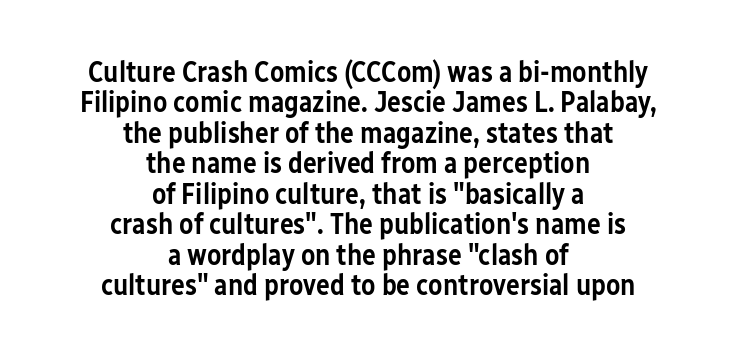
{"serif": "no", "italic": "no", "bold": "semi", "weight": "semibold", "width": "condensed", "stroke_contrast": "low", "x_height": "medium", "monospaced": "no", "underline": "no", "align": "center", "line_spacing": "tight", "line_spacing_ratio": 1.05, "letter_spacing": "normal", "letter_spacing_em": 0.0, "glyph_px": 29}
